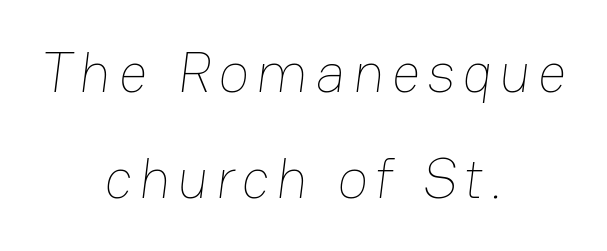
Q: Is the text bold? A: No.
Q: Is the text underlined? A: No.
Q: How is the paragraph aligned? A: Centered.
Q: Width (condensed, normal, or wide)? A: Normal.
Q: Stroke contrast? A: Low.
Q: x-height? A: Medium.
Q: Monospaced? A: No.
